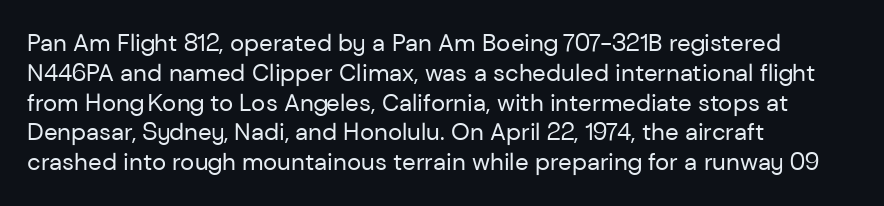
{"italic": "no", "bold": "no", "underline": "no", "align": "left", "line_spacing_ratio": 1.24, "letter_spacing": "normal", "letter_spacing_em": 0.0, "glyph_px": 24}
